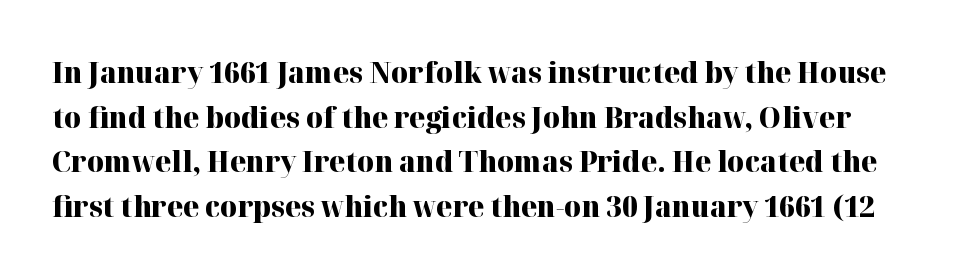
The foot of each line stays bare and open. The horizontal fit of the characters is conventional and even. This sample keeps an unexceptional amount of space between lines. These lines are rendered in a variable-pitch font. Vertical strokes here are truly vertical.
